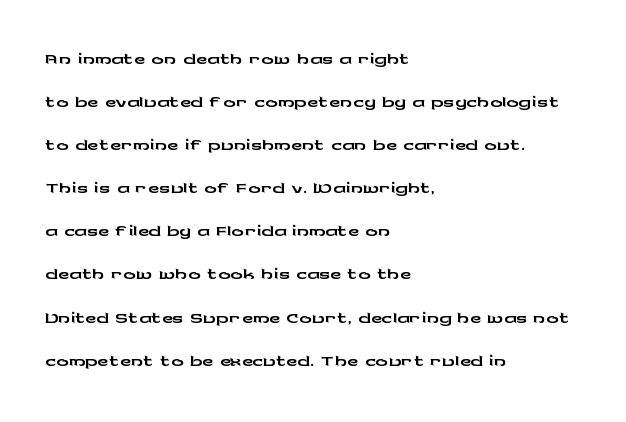
The image shows 31 px wide sans-serif type, upright; set left-aligned, normal line spacing (1.39x), normal letter spacing, not underlined; low stroke contrast and a medium x-height.
